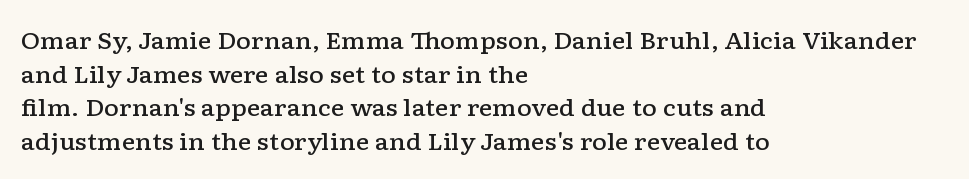
Q: Is the text bold? A: Semi-bold.
Q: Is the text italic (slanted)? A: No, it is upright.
Q: Is the text underlined? A: No.
Q: How is the paragraph aligned? A: Left-aligned.
Q: Is the spacing between letters normal or unusually wide? A: Normal.
Q: Is the spacing between lines tight, normal or loose? A: Normal.
